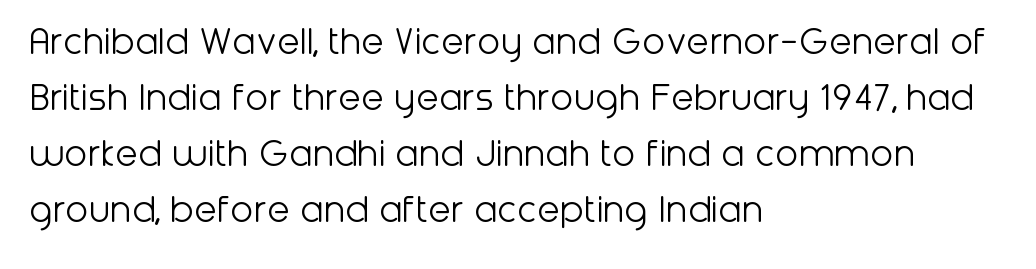
There is no visible air inserted between adjacent glyphs. Unlike italic type, these characters show no tilt at all. The rendering shows plain stroke endings on the letterforms — a sans-serif design. Reading down the block, your eye returns to a fixed left position each line.
